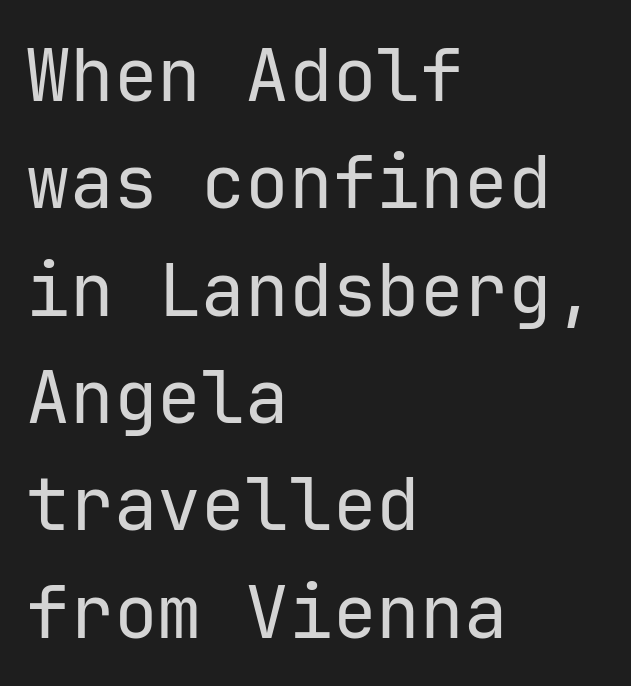
{"serif": "no", "italic": "no", "bold": "no", "weight": "regular", "width": "normal", "stroke_contrast": "low", "x_height": "medium", "monospaced": "yes", "underline": "no", "align": "left", "line_spacing": "normal", "line_spacing_ratio": 1.47, "letter_spacing": "normal", "letter_spacing_em": 0.0, "glyph_px": 73}
